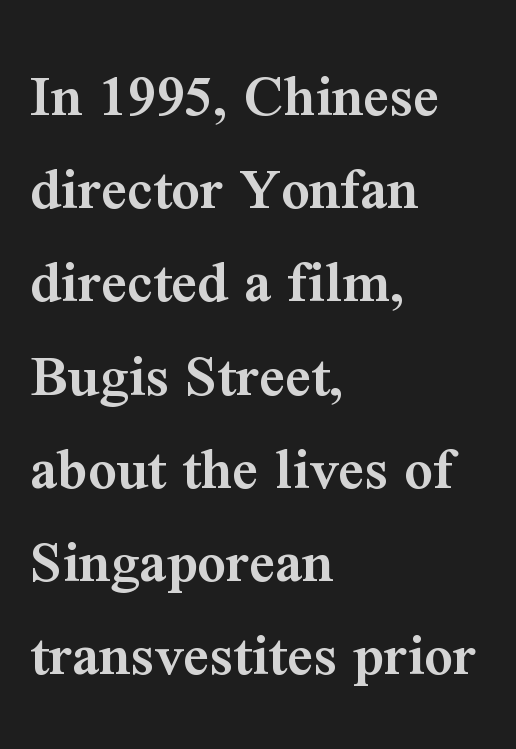
Character widths vary here, with narrow letters taking less room than wide ones. All the whitespace from short lines collects on the right. The rendering uses a moderate line-height, typical for paragraphs. The characters display serif detailing at their extremities. Look at the stroke-to-counter ratio: somewhat heavy, a semibold. The letters stand upright; this is a roman face.
